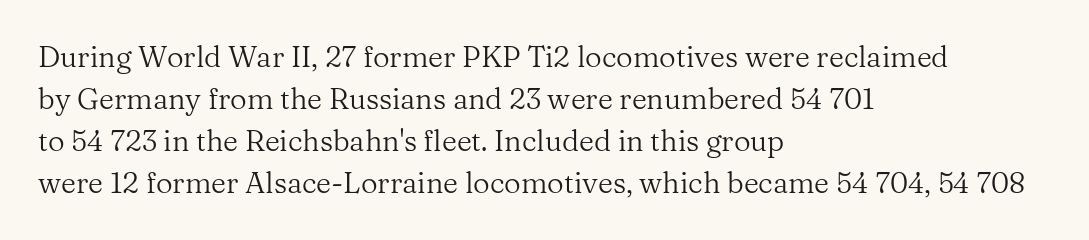
{"serif": "yes", "italic": "no", "bold": "no", "weight": "regular", "width": "normal", "stroke_contrast": "medium", "x_height": "medium", "monospaced": "no", "underline": "no", "align": "left", "line_spacing": "normal", "line_spacing_ratio": 1.45, "letter_spacing": "normal", "letter_spacing_em": 0.0, "glyph_px": 29}
